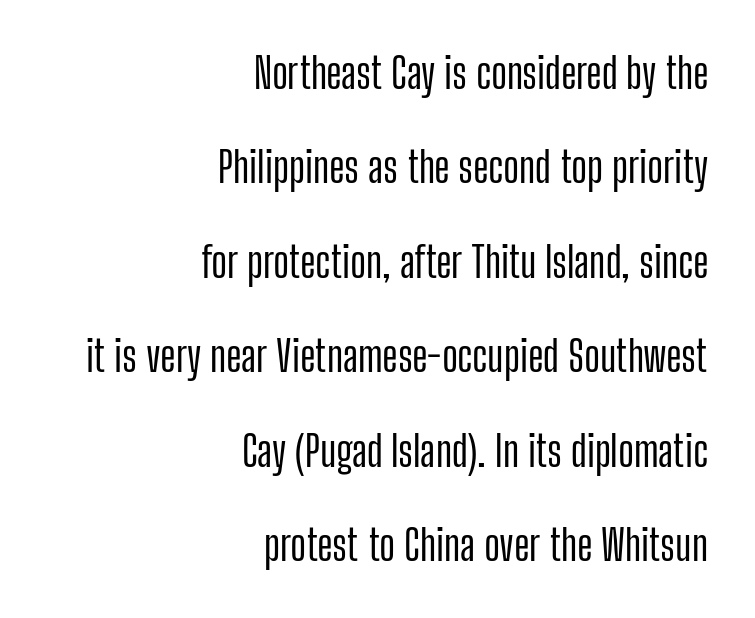
The image shows 42 px condensed sans-serif type, upright; set right-aligned, loose line spacing (2.25x), normal letter spacing, not underlined; low stroke contrast and a medium x-height.
